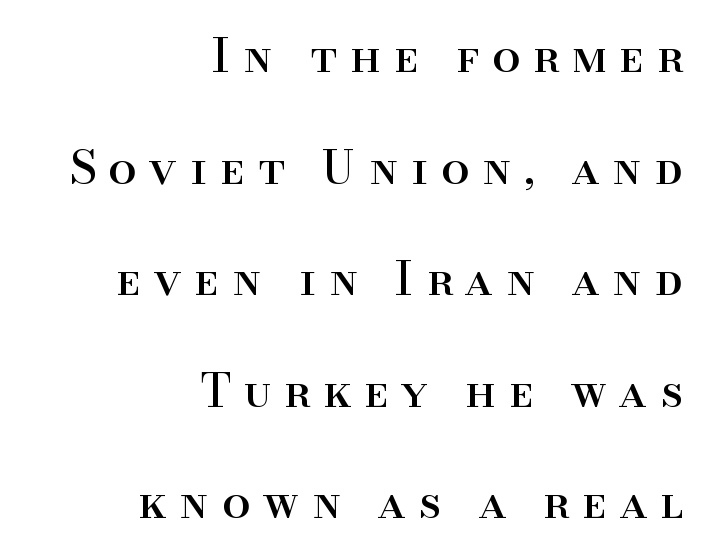
The image shows 45 px serif type, upright; set right-aligned, loose line spacing (2.48x), unusually wide letter spacing (+0.29 em), not underlined; high stroke contrast and a small x-height.
